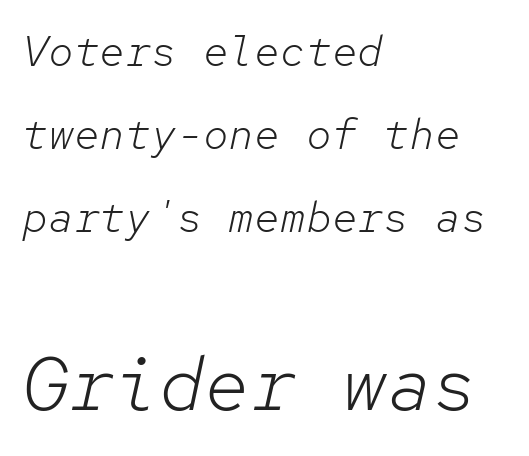
Characters are canted at an angle relative to the baseline's perpendicular. The letters look calm and open, with moderate or lighter stems. Compared with a centered layout, this one pins lines to the left instead. Between these two stacked blocks, the lower one wins on size. Spacing between characters is what you'd get straight out of the box.
